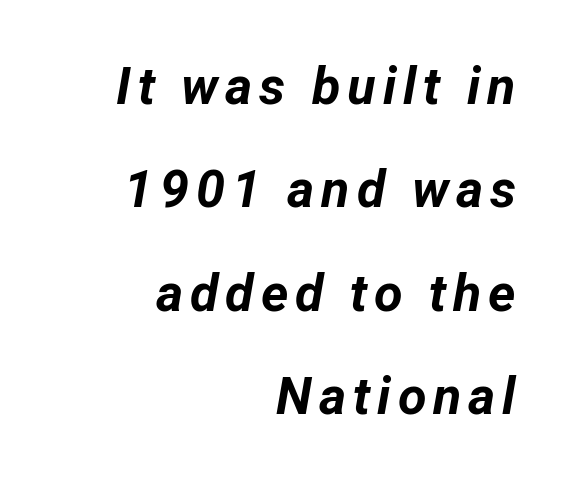
The image shows 52 px bold type, italic (leaning right); set right-aligned, loose line spacing (1.99x), not underlined; low stroke contrast and a medium x-height.
